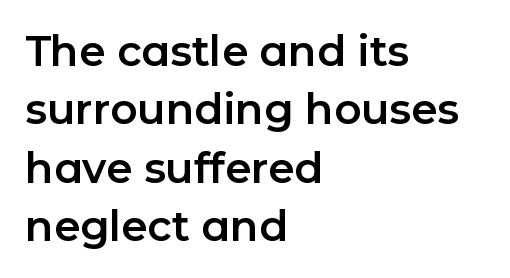
{"serif": "no", "italic": "no", "width": "normal", "stroke_contrast": "low", "x_height": "medium", "monospaced": "no", "underline": "no", "align": "left", "line_spacing": "normal", "line_spacing_ratio": 1.39, "letter_spacing": "normal", "letter_spacing_em": 0.0, "glyph_px": 42}
